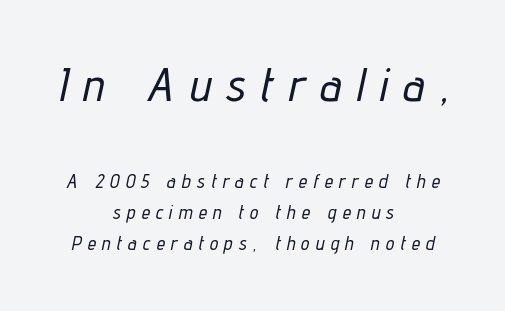
Every character sits at an angle, as italics do. Regarding leading, the lines here are spaced in the standard way. The type is letterspaced generously, with wide tracking. Top chunk: large. Bottom chunk: small. Varying glyph widths throughout — classic text-font behaviour.
